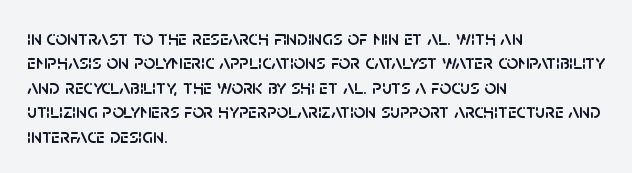
{"italic": "no", "underline": "no", "align": "left", "line_spacing_ratio": 1.22, "letter_spacing": "normal", "letter_spacing_em": 0.0, "glyph_px": 20}
